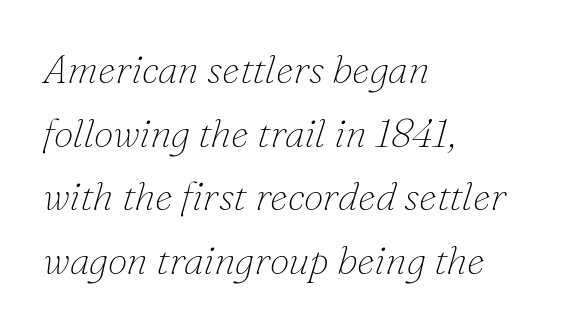
{"serif": "yes", "italic": "yes", "lean": "right", "slant_degrees": 16, "bold": "no", "weight": "thin", "width": "normal", "stroke_contrast": "low", "x_height": "small", "monospaced": "no", "underline": "no", "align": "left", "line_spacing": "normal", "line_spacing_ratio": 1.59, "letter_spacing": "normal", "letter_spacing_em": 0.0, "glyph_px": 40}
